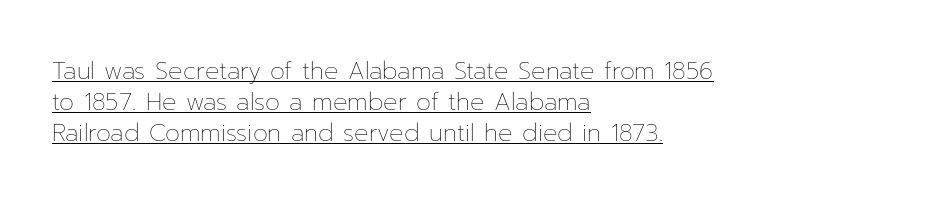
The image shows 24 px text type, upright; set left-aligned, normal line spacing (1.29x), normal letter spacing, underlined.
